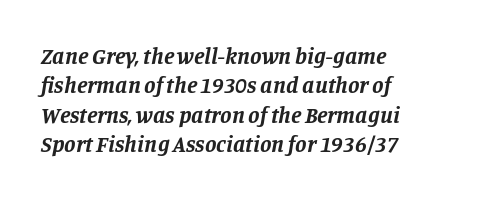
The image shows 23 px bold type, italic (leaning right); set left-aligned, normal line spacing (1.28x), normal letter spacing, not underlined.
